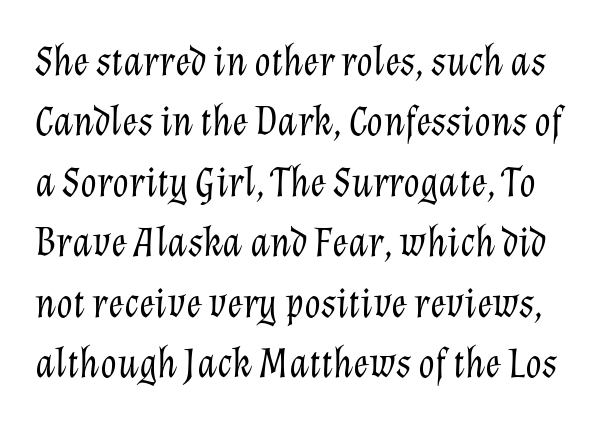
Q: Is the text bold? A: No.
Q: Is the text italic (slanted)? A: Yes, it leans right by about 12 degrees.
Q: Is the text underlined? A: No.
Q: Is the spacing between letters normal or unusually wide? A: Normal.
Q: Is the spacing between lines tight, normal or loose? A: Normal.
Q: Width (condensed, normal, or wide)? A: Normal.
Q: Stroke contrast? A: Low.
Q: x-height? A: Medium.
Q: Monospaced? A: No.
